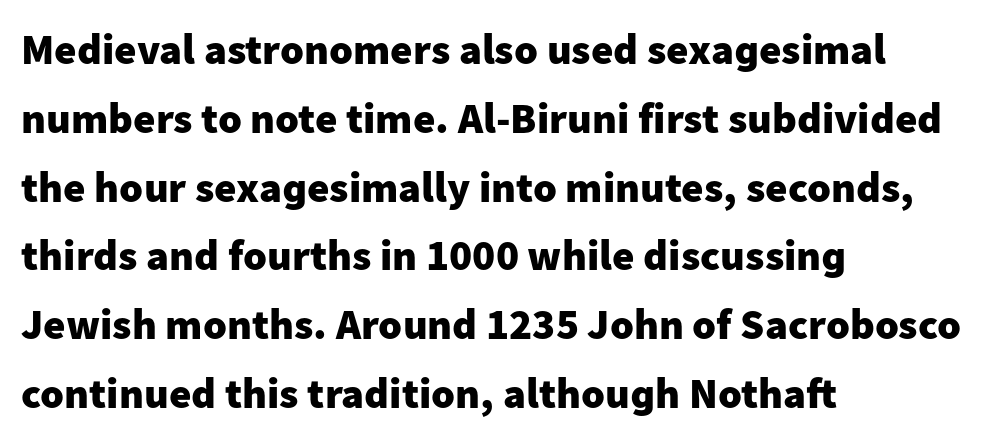
{"serif": "no", "italic": "no", "bold": "yes", "weight": "heavy", "width": "normal", "stroke_contrast": "low", "x_height": "medium", "monospaced": "no", "underline": "no", "align": "left", "line_spacing": "normal", "line_spacing_ratio": 1.6, "letter_spacing": "normal", "letter_spacing_em": 0.0, "glyph_px": 43}
